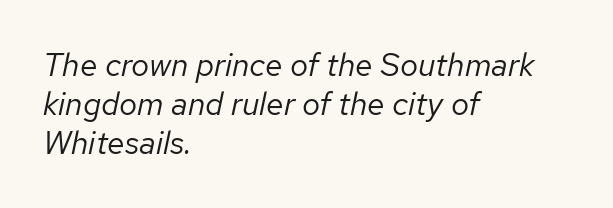
Q: Is the text bold? A: No.
Q: Is the text italic (slanted)? A: Yes, it leans right by about 12 degrees.
Q: Is the text underlined? A: No.
Q: How is the paragraph aligned? A: Left-aligned.
Q: Is the spacing between letters normal or unusually wide? A: Normal.
Q: Width (condensed, normal, or wide)? A: Normal.
Q: Stroke contrast? A: Low.
Q: x-height? A: Medium.
Q: Monospaced? A: No.
